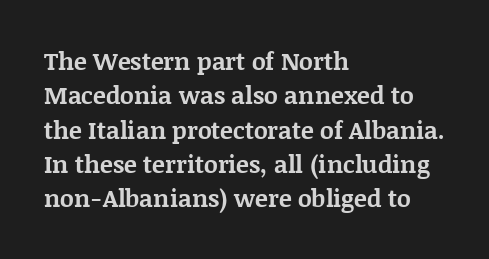
{"italic": "no", "bold": "yes", "underline": "no", "align": "left", "line_spacing": "normal", "line_spacing_ratio": 1.43, "letter_spacing": "normal", "letter_spacing_em": 0.0, "glyph_px": 24}
